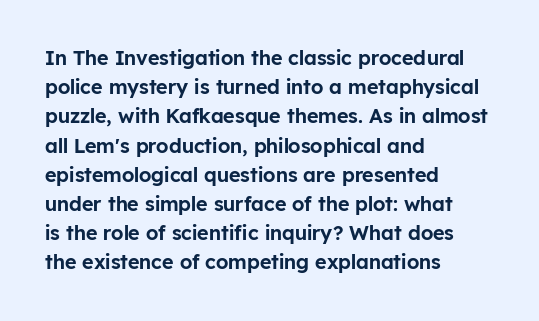
The image shows 20 px text type, upright; set left-aligned, normal line spacing (1.46x), normal letter spacing, not underlined.
